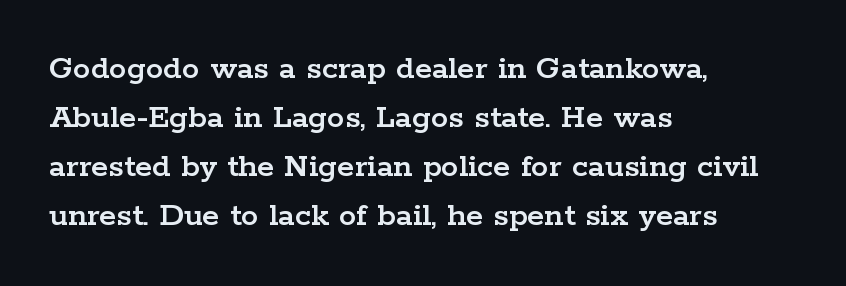
Q: Is the text italic (slanted)? A: No, it is upright.
Q: Is the typeface a serif or a sans-serif typeface? A: Serif.
Q: Is the text underlined? A: No.
Q: How is the paragraph aligned? A: Left-aligned.
Q: Is the spacing between letters normal or unusually wide? A: Normal.
Q: Is the spacing between lines tight, normal or loose? A: Normal.
Q: Width (condensed, normal, or wide)? A: Wide.
Q: Stroke contrast? A: Low.
Q: x-height? A: Medium.
Q: Monospaced? A: No.
